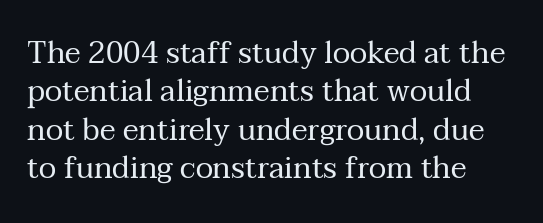
Q: Is the text bold? A: No.
Q: Is the text italic (slanted)? A: No, it is upright.
Q: Is the typeface a serif or a sans-serif typeface? A: Serif.
Q: Is the text underlined? A: No.
Q: How is the paragraph aligned? A: Left-aligned.
Q: Is the spacing between letters normal or unusually wide? A: Normal.
Q: Is the spacing between lines tight, normal or loose? A: Normal.
Q: Width (condensed, normal, or wide)? A: Normal.
Q: Stroke contrast? A: Medium.
Q: x-height? A: Medium.
Q: Monospaced? A: No.
